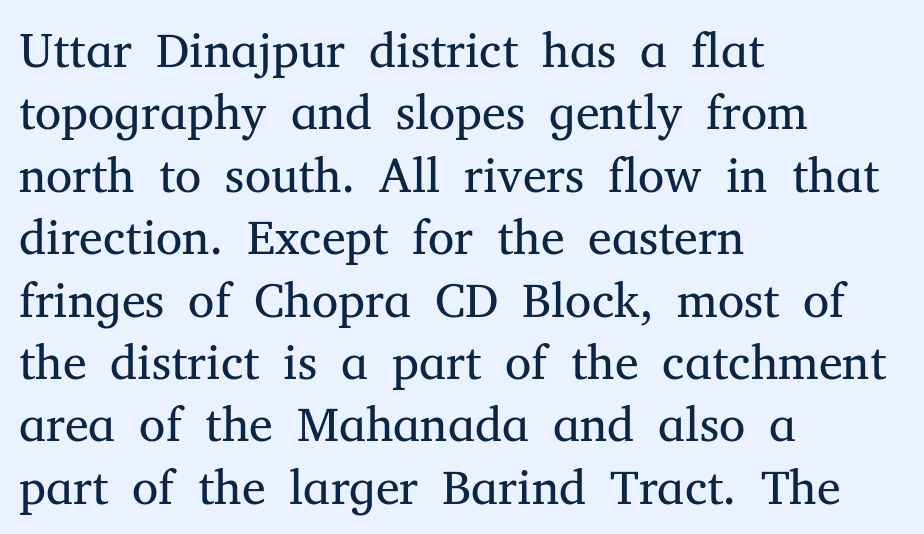
The image shows 48 px regular-weight serif type, upright; set left-aligned, normal line spacing (1.3x), normal letter spacing, not underlined; medium stroke contrast and a medium x-height.
